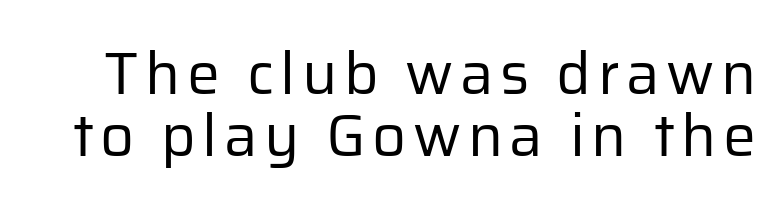
You could not count columns in this text — the font is proportionally spaced. The foot of each line stays bare and open. Weight: regular or lighter. Nope, not italic — everything's standing straight. One glance says dense: line gaps are narrower than usual. The face used here is a sans, in the tradition of grotesques and geometrics.
